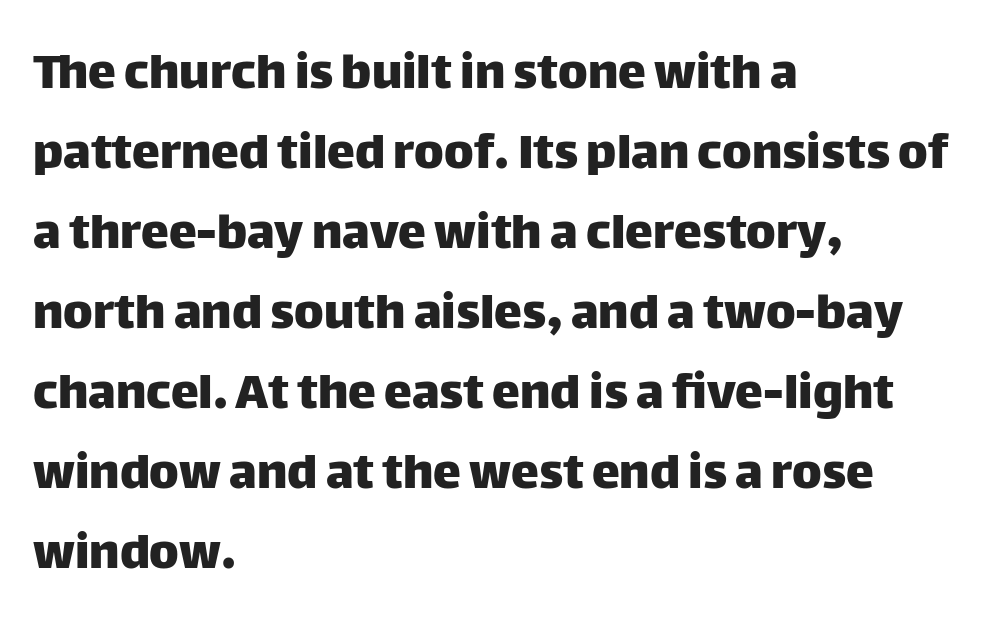
The image shows 56 px sans-serif type, upright; set left-aligned, normal line spacing (1.43x), normal letter spacing, not underlined; low stroke contrast and a large x-height.
